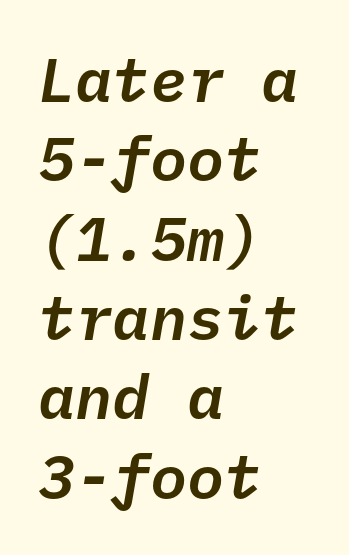
Q: Is the text italic (slanted)? A: Yes, it leans right by about 10 degrees.
Q: Is the text underlined? A: No.
Q: How is the paragraph aligned? A: Left-aligned.
Q: Is the spacing between letters normal or unusually wide? A: Normal.
Q: Is the spacing between lines tight, normal or loose? A: Normal.
Q: Width (condensed, normal, or wide)? A: Normal.
Q: Stroke contrast? A: Low.
Q: x-height? A: Medium.
Q: Monospaced? A: Yes.
